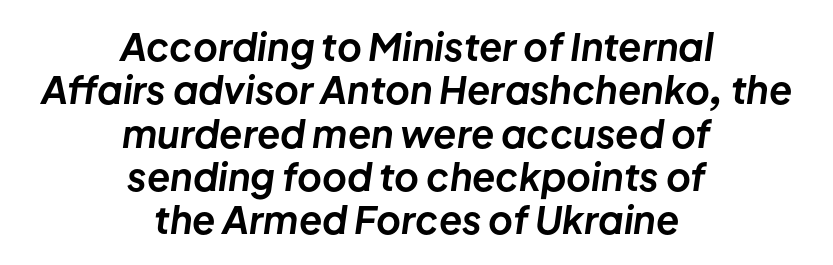
The image shows 38 px bold type, italic (leaning right); set centered, tight line spacing (1.14x), normal letter spacing, not underlined; low stroke contrast and a medium x-height.
